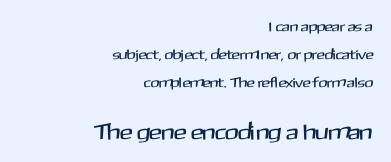
{"italic": "no", "underline": "no", "align": "right", "line_spacing": "loose", "line_spacing_ratio": 1.99, "letter_spacing": "normal", "letter_spacing_em": 0.0, "larger_block": "second", "size_ratio": 1.57, "glyph_px": 22}
